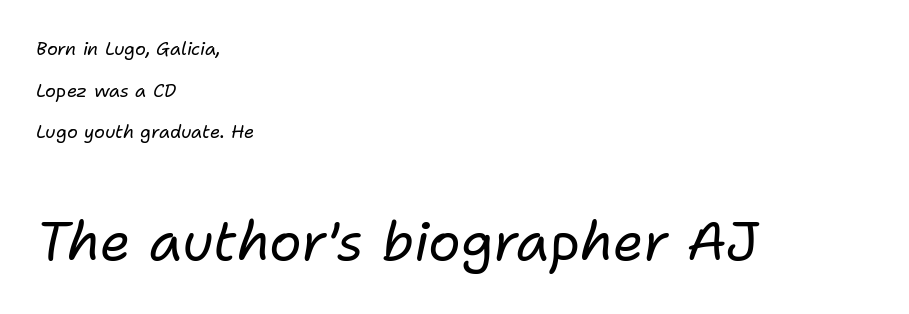
Any mark beneath the type? The region is blank. Every row of glyphs begins at an identical x-position on the left. The axis of the letterforms is tilted away from vertical. A typesetter would call this proportional, since set widths differ per character. There is no visible air inserted between adjacent glyphs.
